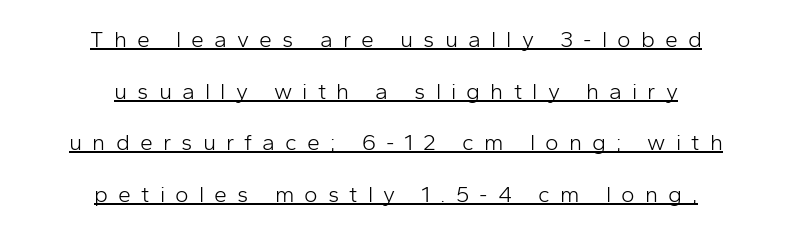
{"italic": "no", "bold": "no", "underline": "yes", "align": "center", "line_spacing": "loose", "line_spacing_ratio": 2.24, "letter_spacing": "wide", "letter_spacing_em": 0.44, "glyph_px": 23}
